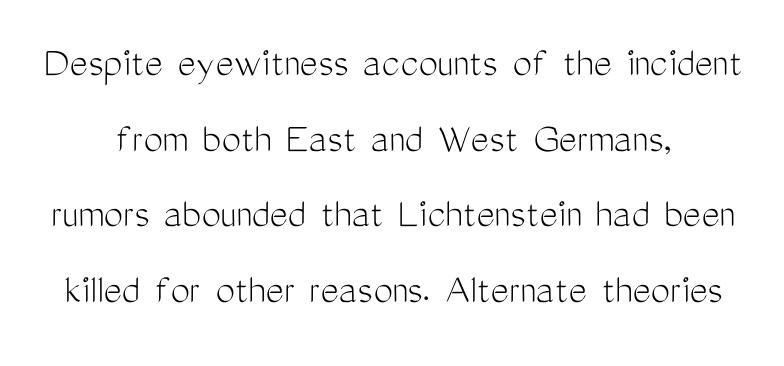
The image shows 43 px light, condensed sans-serif type, upright; set line spacing 1.76x, normal letter spacing, not underlined; medium stroke contrast and a medium x-height.
